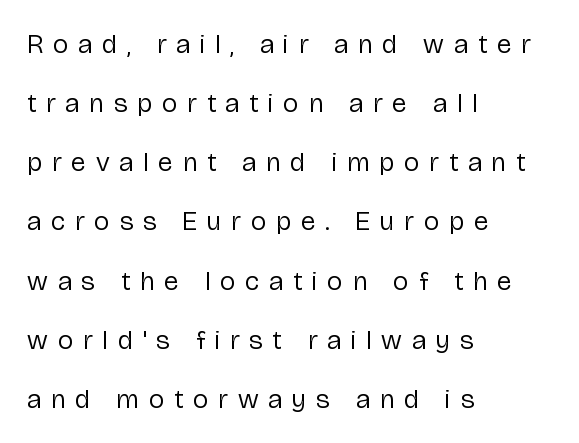
Is the type heavy? It reads as light-to-regular instead. What's the leading like? Stretched, with rows far apart. No italicization has been applied; the sample stays upright. Here the glyphs are tracked loosely, breaking word shapes into spaced letters. The gap between lines stays unmarked. The text block is weighted toward the left margin, trailing off unevenly rightward.
